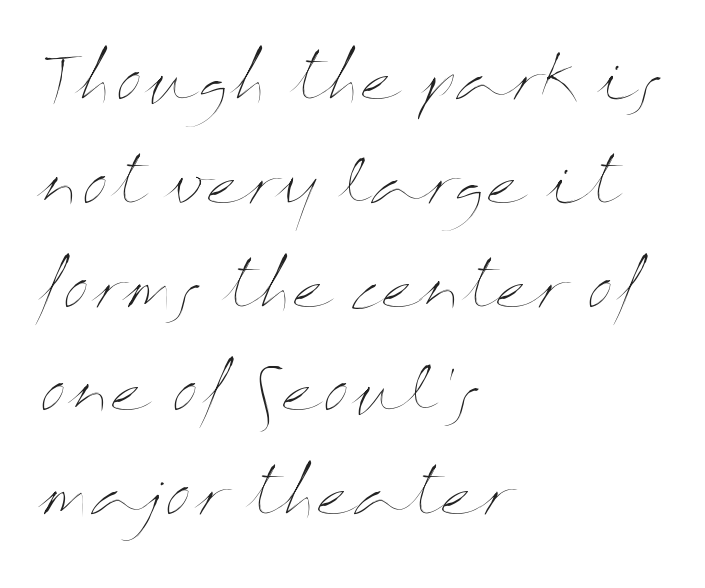
Is the letter spacing exaggerated? No — it looks like the ordinary default. The rag falls on the right side of this text block. No chunkiness to these letters — they're not bold.
